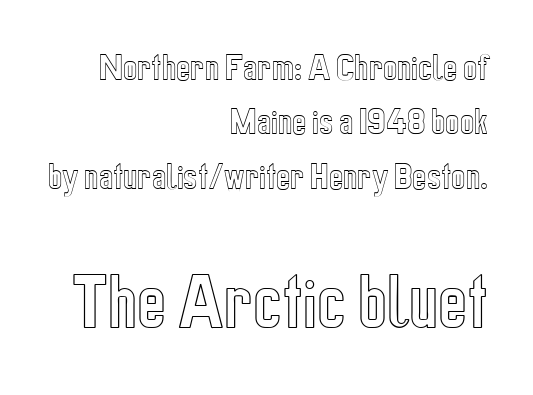
The image shows 61 px condensed type, upright; set right-aligned, line spacing 1.81x, normal letter spacing, not underlined; the second (bottom) block is 2.03x larger; a medium x-height.
